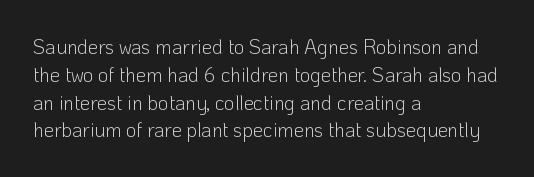
Nothing heavy about these letters — not bold at all. Compared with a centered layout, this one pins lines to the left instead. Spacing between characters is what you'd get straight out of the box. Posture: vertical. Anything drawn beneath the words? Only blank space.
